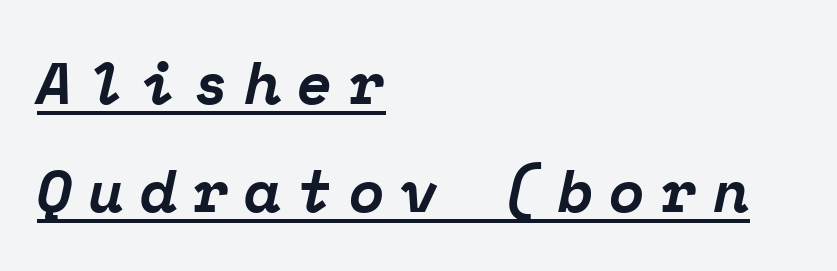
The image shows 59 px bold serif type, italic (leaning right), monospaced; set left-aligned, line spacing 1.83x, unusually wide letter spacing (+0.27 em), underlined; low stroke contrast and a medium x-height.
